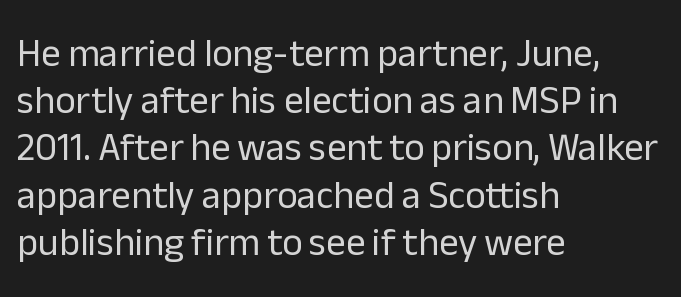
{"serif": "no", "italic": "no", "bold": "no", "weight": "regular", "width": "normal", "stroke_contrast": "low", "x_height": "medium", "monospaced": "no", "underline": "no", "align": "left", "line_spacing_ratio": 1.21, "letter_spacing": "normal", "letter_spacing_em": 0.0, "glyph_px": 39}
